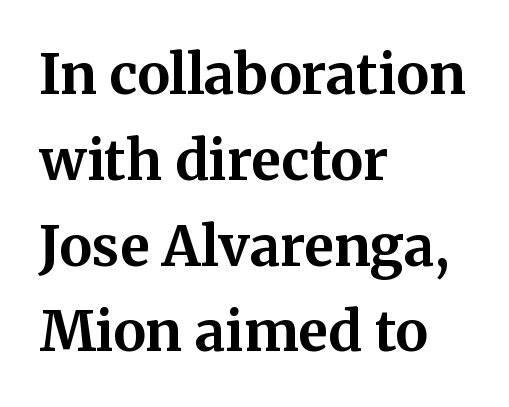
The image shows 55 px bold serif type, upright; set left-aligned, normal line spacing (1.56x), normal letter spacing, not underlined; medium stroke contrast and a medium x-height.
